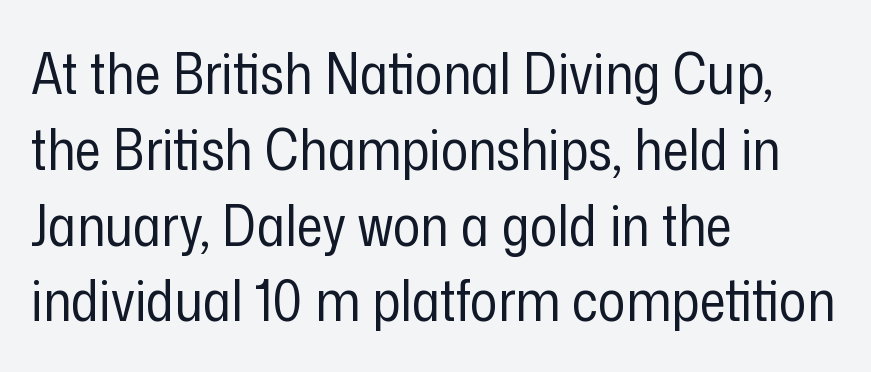
The image shows 57 px regular-weight, condensed sans-serif type, upright; set left-aligned, normal line spacing (1.33x), normal letter spacing, not underlined; low stroke contrast and a medium x-height.
